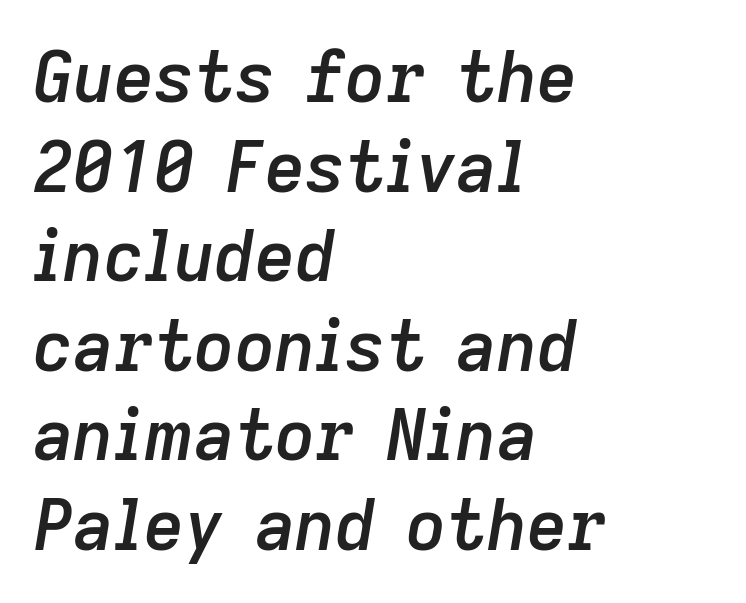
Q: Is the text bold? A: Semi-bold.
Q: Is the text italic (slanted)? A: Yes, it leans right by about 9 degrees.
Q: Is the text underlined? A: No.
Q: How is the paragraph aligned? A: Left-aligned.
Q: Is the spacing between letters normal or unusually wide? A: Normal.
Q: Is the spacing between lines tight, normal or loose? A: Normal.
Q: Width (condensed, normal, or wide)? A: Normal.
Q: Stroke contrast? A: Low.
Q: x-height? A: Medium.
Q: Monospaced? A: No.
